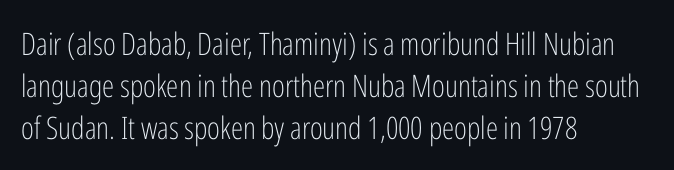
The image shows 31 px light, condensed sans-serif type, upright; set left-aligned, normal line spacing (1.35x), normal letter spacing, not underlined; low stroke contrast and a medium x-height.
